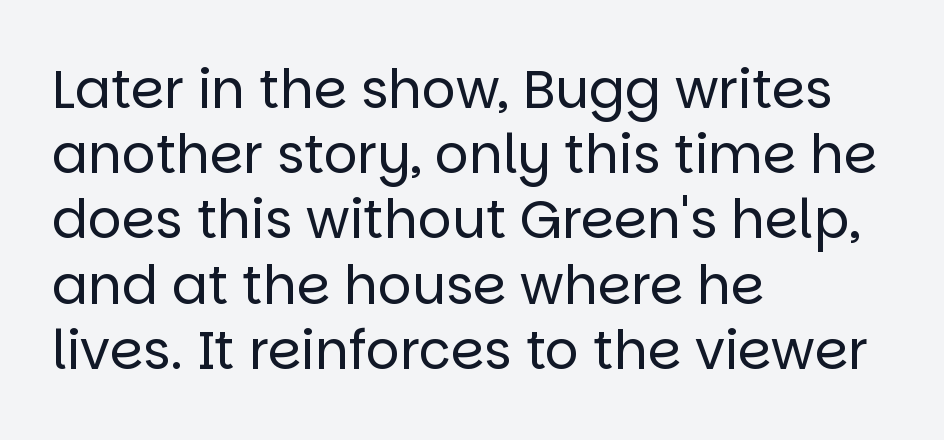
The designer went with a sans here, leaving each stem footless. Tracking value appears to be zero — textbook default spacing. A classic flush-left, rag-right setting is used for this passage. Heaviness? Minimal to ordinary, like unemphasized prose.
